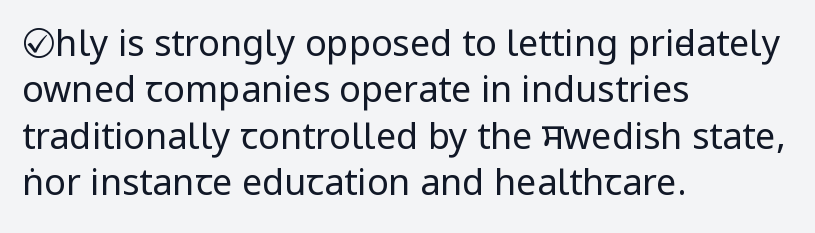
The image shows 36 px regular-weight, condensed sans-serif type, upright; set left-aligned, normal line spacing (1.29x), normal letter spacing, not underlined; low stroke contrast and a large x-height.
